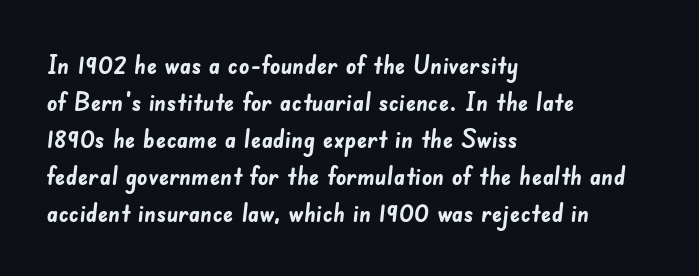
The image shows 26 px bold type; set left-aligned, normal line spacing (1.42x), normal letter spacing, not underlined.
